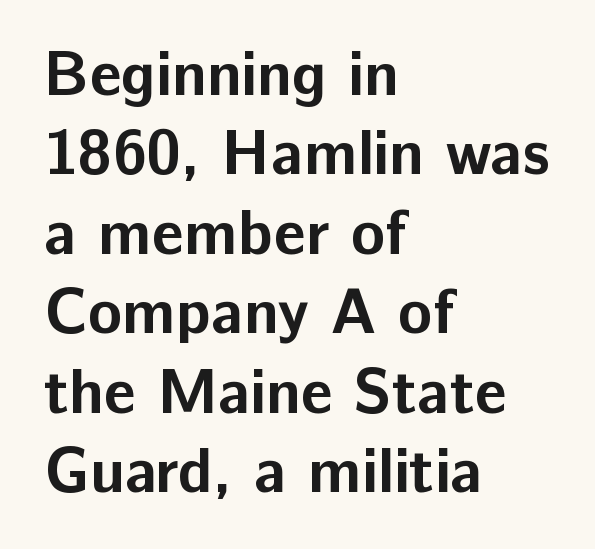
The image shows 63 px bold sans-serif type, upright; set left-aligned, normal line spacing (1.26x), normal letter spacing, not underlined; low stroke contrast and a medium x-height.
